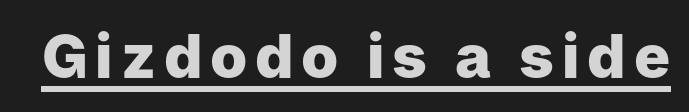
Q: Is the text bold? A: Yes.
Q: Is the text italic (slanted)? A: No, it is upright.
Q: Is the typeface a serif or a sans-serif typeface? A: Sans-serif.
Q: Is the text underlined? A: Yes.
Q: Width (condensed, normal, or wide)? A: Normal.
Q: Stroke contrast? A: Low.
Q: x-height? A: Medium.
Q: Monospaced? A: No.
